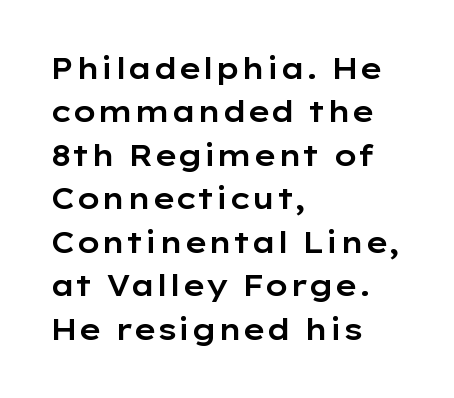
The image shows 29 px wide sans-serif type, upright; set left-aligned, normal line spacing (1.5x), normal letter spacing, not underlined; low stroke contrast and a medium x-height.
